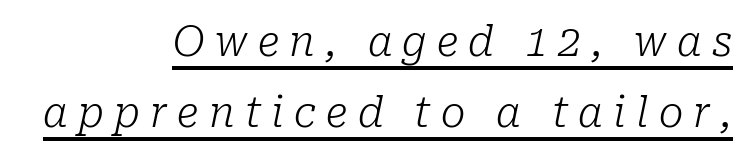
Q: Is the text bold? A: No.
Q: Is the text italic (slanted)? A: Yes, it leans right by about 10 degrees.
Q: Is the typeface a serif or a sans-serif typeface? A: Serif.
Q: Is the text underlined? A: Yes.
Q: How is the paragraph aligned? A: Right-aligned.
Q: Is the spacing between letters normal or unusually wide? A: Unusually wide.
Q: Width (condensed, normal, or wide)? A: Normal.
Q: Stroke contrast? A: Low.
Q: x-height? A: Medium.
Q: Monospaced? A: No.
